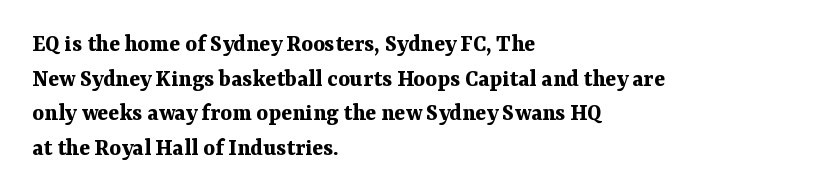
Q: Is the text bold? A: Yes.
Q: Is the text italic (slanted)? A: No, it is upright.
Q: Is the text underlined? A: No.
Q: How is the paragraph aligned? A: Left-aligned.
Q: Is the spacing between letters normal or unusually wide? A: Normal.
Q: Is the spacing between lines tight, normal or loose? A: Normal.
